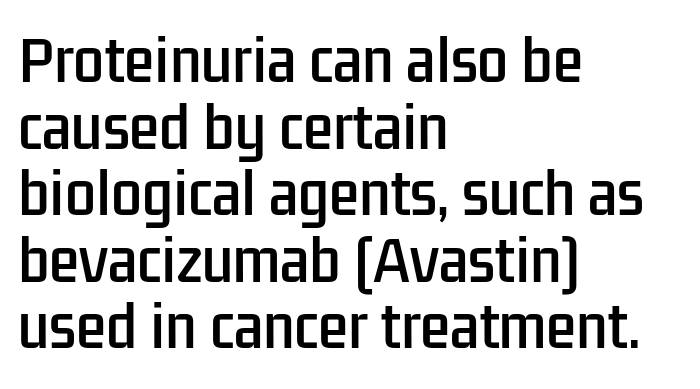
Leftover space on each line is placed entirely after the last word. Letters rest on an invisible, unmarked baseline. Looks like regular typesetting: each glyph gets only the width it needs. The horizontal fit of the characters is conventional and even. No feet cap the strokes, marking this as sans-serif type. You can tell it's not italic because the verticals are truly vertical.
